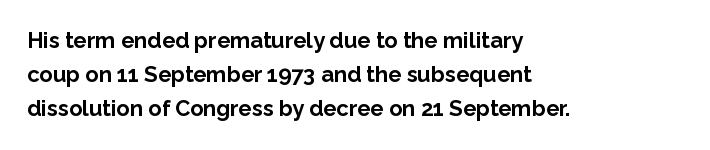
{"italic": "no", "bold": "yes", "underline": "no", "align": "left", "line_spacing": "normal", "line_spacing_ratio": 1.55, "letter_spacing": "normal", "letter_spacing_em": 0.0, "glyph_px": 22}
